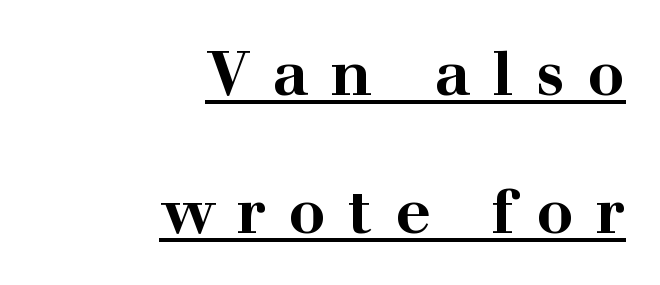
Q: Is the text bold? A: Yes.
Q: Is the text italic (slanted)? A: No, it is upright.
Q: Is the typeface a serif or a sans-serif typeface? A: Serif.
Q: Is the text underlined? A: Yes.
Q: How is the paragraph aligned? A: Right-aligned.
Q: Is the spacing between letters normal or unusually wide? A: Unusually wide.
Q: Is the spacing between lines tight, normal or loose? A: Loose.
Q: Width (condensed, normal, or wide)? A: Wide.
Q: Stroke contrast? A: High.
Q: x-height? A: Medium.
Q: Monospaced? A: No.
